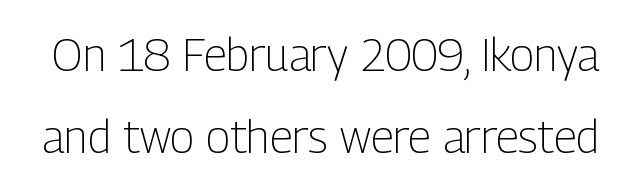
Q: Is the text bold? A: No.
Q: Is the text italic (slanted)? A: No, it is upright.
Q: Is the typeface a serif or a sans-serif typeface? A: Sans-serif.
Q: Is the text underlined? A: No.
Q: Is the spacing between letters normal or unusually wide? A: Normal.
Q: Width (condensed, normal, or wide)? A: Condensed.
Q: Stroke contrast? A: Low.
Q: x-height? A: Medium.
Q: Monospaced? A: No.
